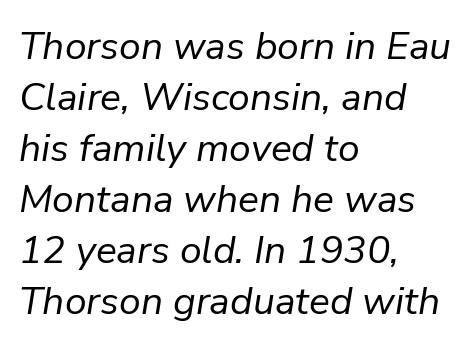
Q: Is the text bold? A: No.
Q: Is the text italic (slanted)? A: Yes, it leans right by about 9 degrees.
Q: Is the text underlined? A: No.
Q: How is the paragraph aligned? A: Left-aligned.
Q: Is the spacing between letters normal or unusually wide? A: Normal.
Q: Is the spacing between lines tight, normal or loose? A: Normal.
Q: Width (condensed, normal, or wide)? A: Normal.
Q: Stroke contrast? A: Low.
Q: x-height? A: Medium.
Q: Monospaced? A: No.
